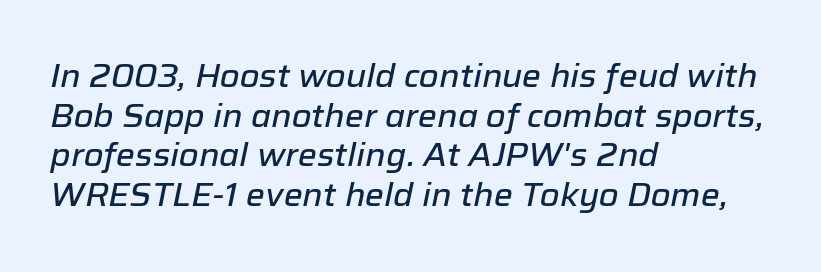
Looking at the ascenders, they clearly lean. Line starts are locked; line ends wander. The type is set solid horizontally, with unmodified tracking. Unmarked baselines from the first word to the last. Looks like regular typesetting: each glyph gets only the width it needs.
